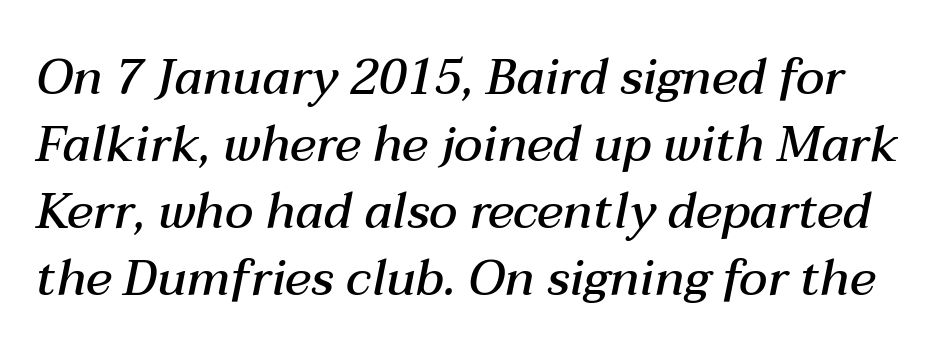
Q: Is the text bold? A: Semi-bold.
Q: Is the text italic (slanted)? A: Yes, it leans right by about 12 degrees.
Q: Is the text underlined? A: No.
Q: Is the spacing between letters normal or unusually wide? A: Normal.
Q: Is the spacing between lines tight, normal or loose? A: Normal.
Q: Width (condensed, normal, or wide)? A: Normal.
Q: Stroke contrast? A: Medium.
Q: x-height? A: Medium.
Q: Monospaced? A: No.
